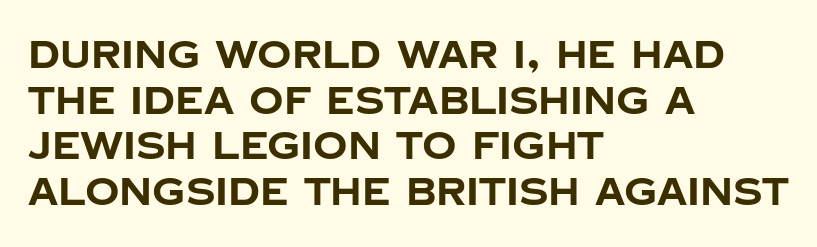
{"serif": "no", "italic": "no", "bold": "yes", "weight": "bold", "width": "normal", "stroke_contrast": "low", "x_height": "large", "monospaced": "no", "underline": "no", "align": "left", "line_spacing_ratio": 1.2, "letter_spacing": "normal", "letter_spacing_em": 0.0, "glyph_px": 38}
